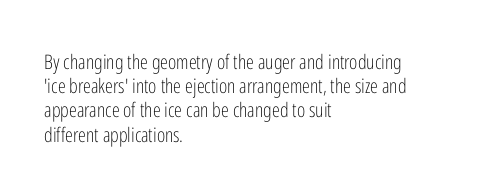
The image shows 20 px text type, upright; set left-aligned, line spacing 1.21x, normal letter spacing, not underlined.
